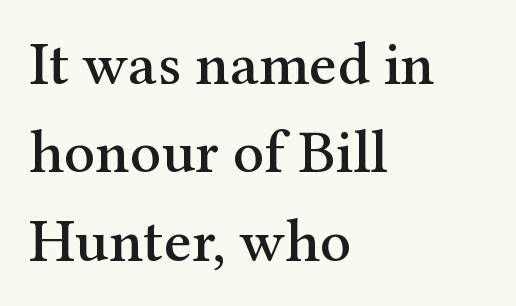
Varying glyph widths throughout — classic text-font behaviour. Short note: letters normally spaced. Interline gaps are of average width in this sample. Designer's note — italics off, roman on.
